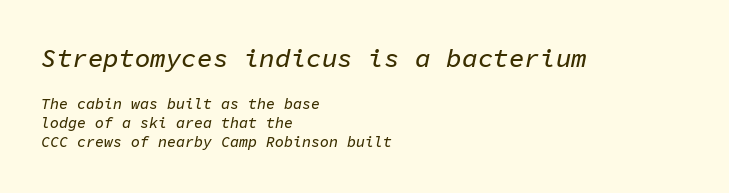
Typeset ragged right — the left edge is the straight one. The passage shown is not underscored anywhere. Short note: letters normally spaced. You get the large type first, then a drop to smaller type.
